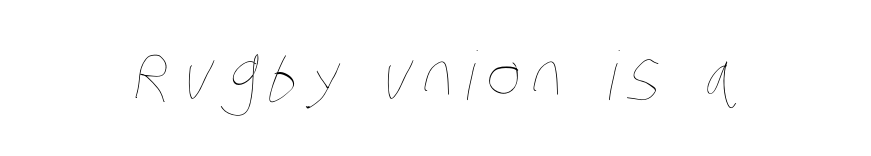
The typesetting does not lean heavy: it is not bold. Character widths vary here, with narrow letters taking less room than wide ones. Underlining? Definitely not there.
